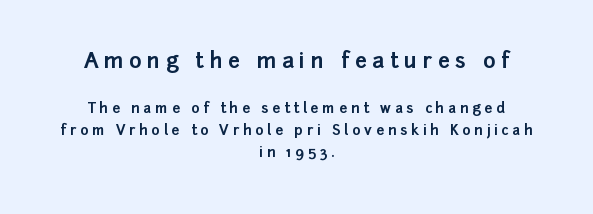
Q: Is the text bold? A: Yes.
Q: Is the text italic (slanted)? A: No, it is upright.
Q: Is the text underlined? A: No.
Q: How is the paragraph aligned? A: Centered.
Q: Is the spacing between letters normal or unusually wide? A: Unusually wide.
Q: Is the spacing between lines tight, normal or loose? A: Normal.
Q: Which block of text is set in a larger size, the first (top) or the second (bottom)? A: The first (top) one.
